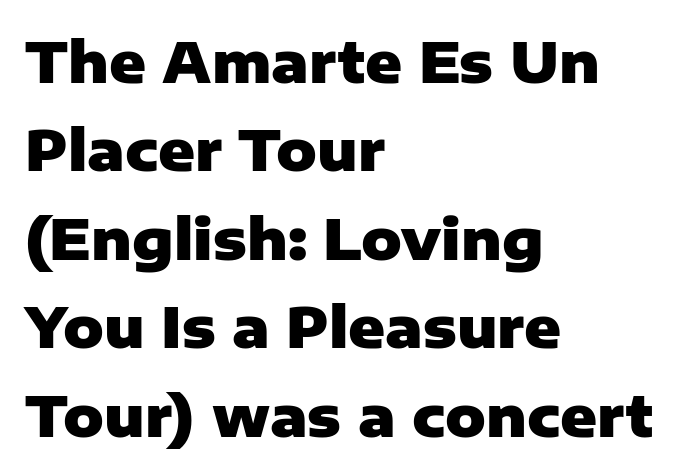
The rendering keeps characters at their native spacing. The specimen reads as upright at a glance. Regular leading. The ragged edge is on the right, which tells us the setting is flush left. Compared with an ordinary text face, these strokes are far heavier — a full bold.
